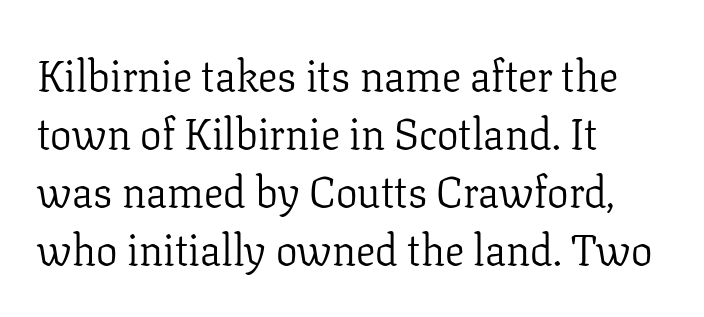
The image shows 43 px light serif type, upright; set left-aligned, normal line spacing (1.35x), normal letter spacing, not underlined; low stroke contrast and a medium x-height.
